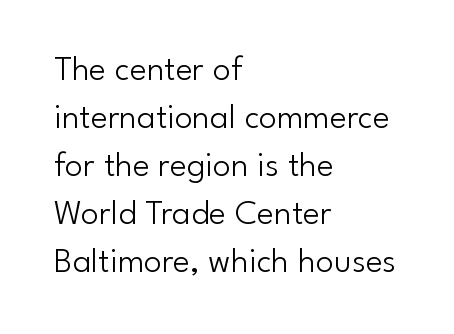
The image shows 36 px light sans-serif type, upright; set left-aligned, normal line spacing (1.33x), normal letter spacing, not underlined; low stroke contrast and a small x-height.
